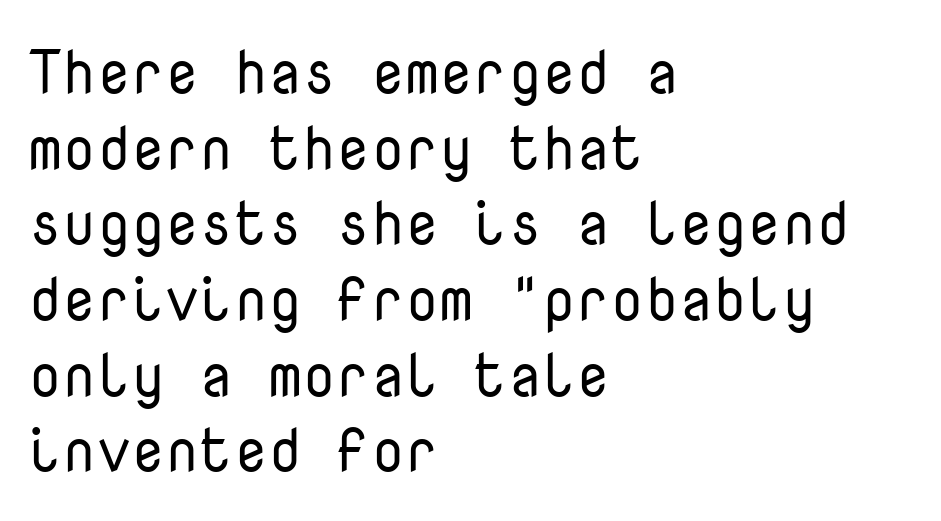
{"serif": "no", "italic": "no", "bold": "no", "weight": "regular", "width": "normal", "stroke_contrast": "low", "x_height": "medium", "monospaced": "yes", "underline": "no", "align": "left", "line_spacing_ratio": 1.24, "letter_spacing": "normal", "letter_spacing_em": 0.0, "glyph_px": 61}
